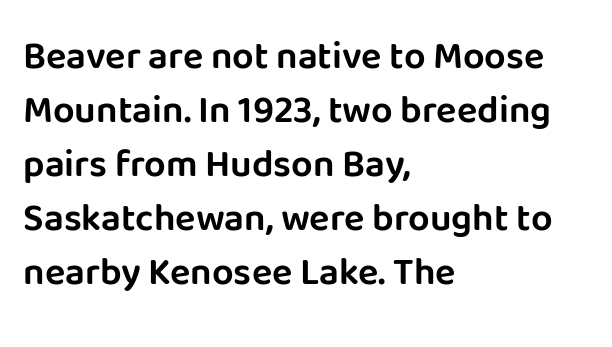
Q: Is the text italic (slanted)? A: No, it is upright.
Q: Is the typeface a serif or a sans-serif typeface? A: Sans-serif.
Q: Is the text underlined? A: No.
Q: How is the paragraph aligned? A: Left-aligned.
Q: Is the spacing between letters normal or unusually wide? A: Normal.
Q: Is the spacing between lines tight, normal or loose? A: Normal.
Q: Width (condensed, normal, or wide)? A: Normal.
Q: Stroke contrast? A: Low.
Q: x-height? A: Large.
Q: Monospaced? A: No.
